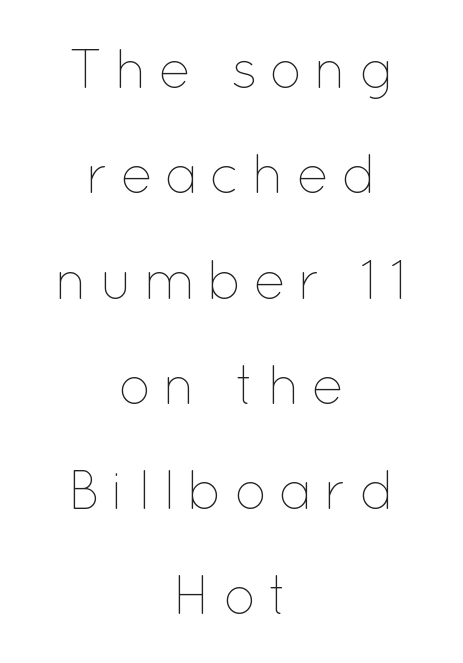
Think standard paragraph weight, or any step lighter than that. Whoever set this chose breathing room over compactness in the vertical rhythm. Honestly, the letter spacing is so wide it's the main thing you notice. Each letter keeps its own natural width here, so spacing adapts to shape. Neither beginnings nor endings align; midpoints do. Just letters on the line, the space beneath them empty.
